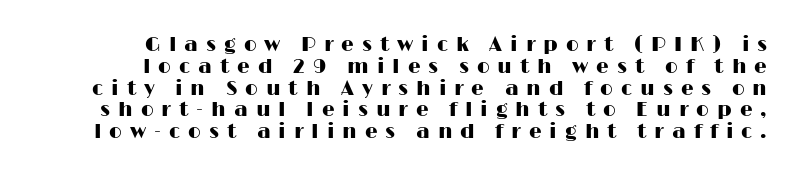
Q: Is the text italic (slanted)? A: No, it is upright.
Q: Is the text underlined? A: No.
Q: How is the paragraph aligned? A: Right-aligned.
Q: Is the spacing between letters normal or unusually wide? A: Unusually wide.
Q: Is the spacing between lines tight, normal or loose? A: Tight.
